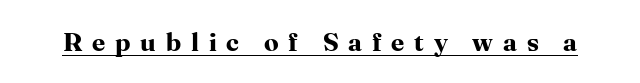
Q: Is the text bold? A: Yes.
Q: Is the text italic (slanted)? A: No, it is upright.
Q: Is the text underlined? A: Yes.
Q: Is the spacing between letters normal or unusually wide? A: Unusually wide.
